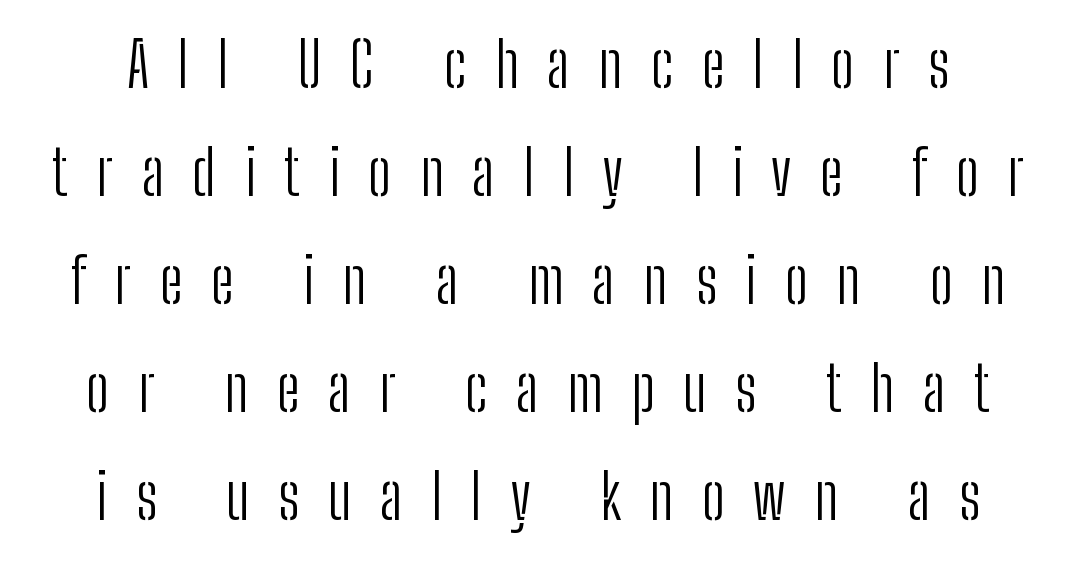
Q: Is the text bold? A: No.
Q: Is the text italic (slanted)? A: No, it is upright.
Q: Is the typeface a serif or a sans-serif typeface? A: Sans-serif.
Q: Is the text underlined? A: No.
Q: Is the spacing between letters normal or unusually wide? A: Unusually wide.
Q: Width (condensed, normal, or wide)? A: Condensed.
Q: Stroke contrast? A: Low.
Q: x-height? A: Medium.
Q: Monospaced? A: No.
